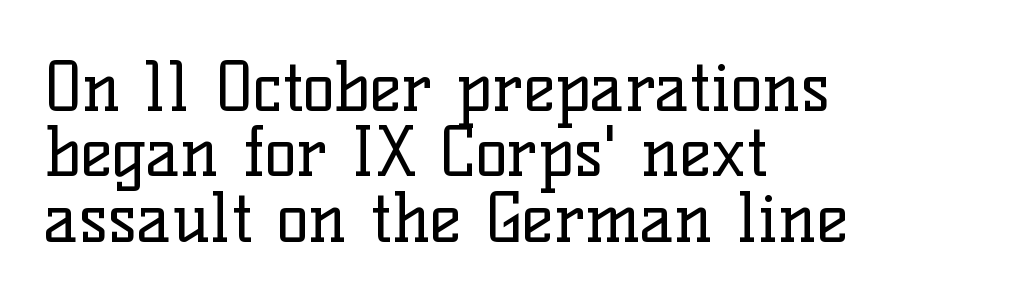
Q: Is the text bold? A: No.
Q: Is the text italic (slanted)? A: No, it is upright.
Q: Is the typeface a serif or a sans-serif typeface? A: Serif.
Q: Is the text underlined? A: No.
Q: How is the paragraph aligned? A: Left-aligned.
Q: Is the spacing between letters normal or unusually wide? A: Normal.
Q: Is the spacing between lines tight, normal or loose? A: Tight.
Q: Width (condensed, normal, or wide)? A: Normal.
Q: Stroke contrast? A: Low.
Q: x-height? A: Medium.
Q: Monospaced? A: No.
